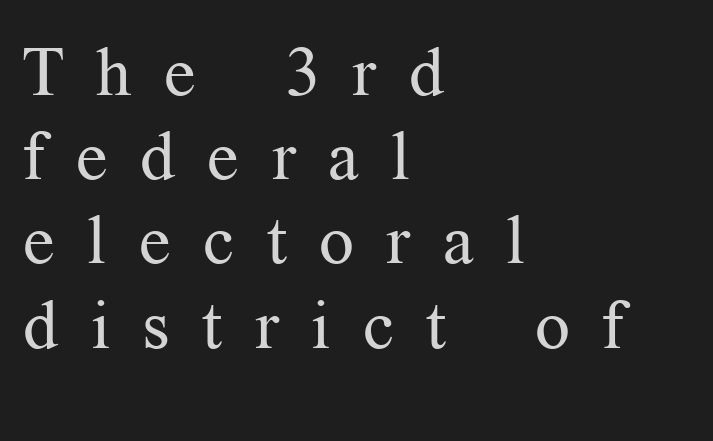
The text was rendered using a seriffed face with decorative stroke endings. No heavy texture on the line: the type isn't bold. Type without underlining. The horizontal fit of the characters is loose and conspicuously gappy.
